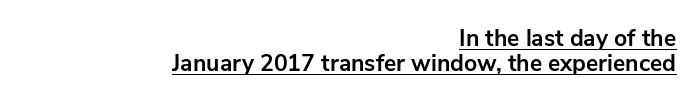
Q: Is the text bold? A: Yes.
Q: Is the text italic (slanted)? A: No, it is upright.
Q: Is the text underlined? A: Yes.
Q: How is the paragraph aligned? A: Right-aligned.
Q: Is the spacing between letters normal or unusually wide? A: Normal.
Q: Is the spacing between lines tight, normal or loose? A: Tight.
